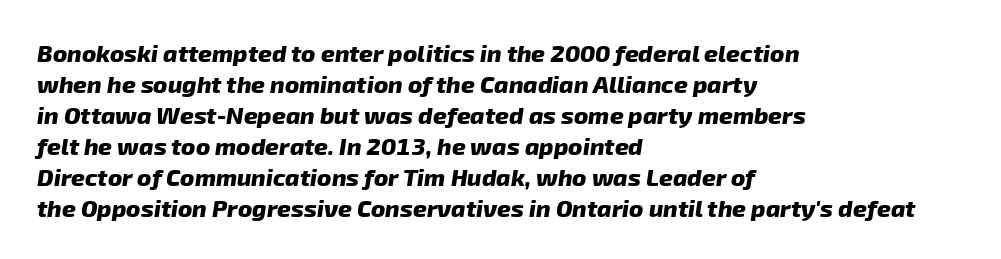
As a designer I'd log this as weight 700, bold. Short note: letters normally spaced. Leftover space on each line is placed entirely after the last word. The rendering uses a moderate line-height, typical for paragraphs. Unmarked baselines from the first word to the last.
